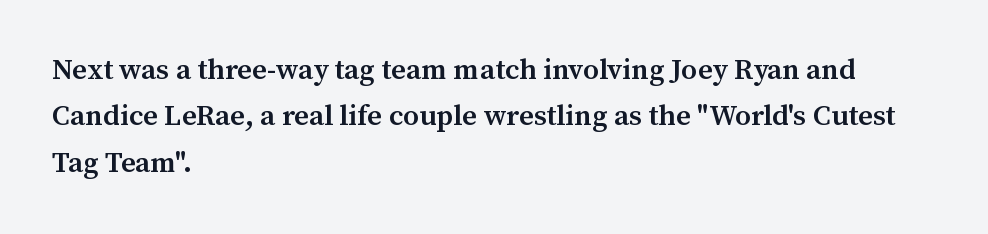
Q: Is the text bold? A: Semi-bold.
Q: Is the text italic (slanted)? A: No, it is upright.
Q: Is the typeface a serif or a sans-serif typeface? A: Serif.
Q: Is the text underlined? A: No.
Q: How is the paragraph aligned? A: Left-aligned.
Q: Is the spacing between letters normal or unusually wide? A: Normal.
Q: Is the spacing between lines tight, normal or loose? A: Normal.
Q: Width (condensed, normal, or wide)? A: Normal.
Q: Stroke contrast? A: Medium.
Q: x-height? A: Medium.
Q: Monospaced? A: No.
